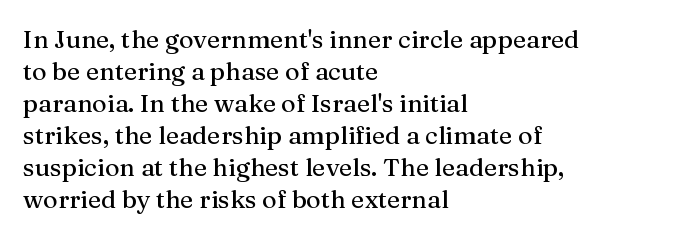
Summary of vertical rhythm: regular, with standard interline spacing. The string is rendered with underlining switched off. This rendering uses left alignment, leaving the right contour irregular. The lettering stays uniformly vertical, giving the passage a roman look. The horizontal fit of the characters is conventional and even.
